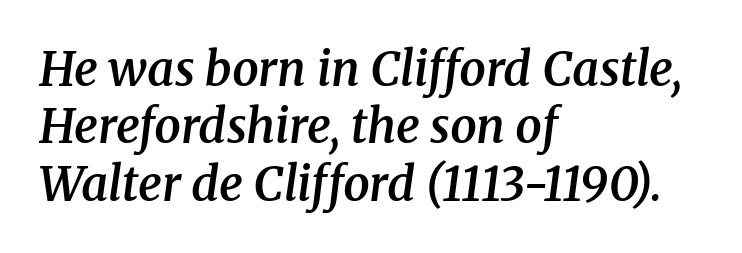
Serif or sans? Serif — the stroke terminals have little feet. You could not count columns in this text — the font is proportionally spaced. The foot of each line stays bare and open. You can tell it's italic because the verticals aren't actually vertical.
